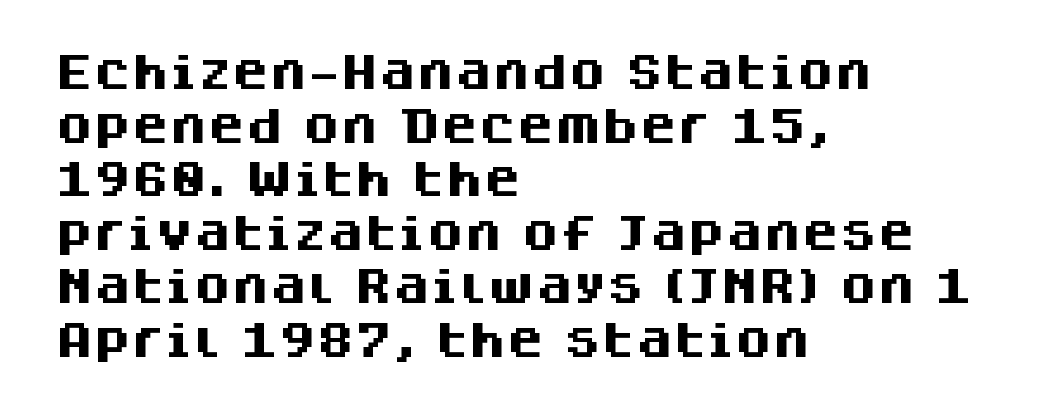
Character widths vary here, with narrow letters taking less room than wide ones. Vertical strokes here are truly vertical. Descenders hang freely into open space. The designer went with a sans here, leaving each stem footless. This sample uses plain, unmodified letter spacing.
